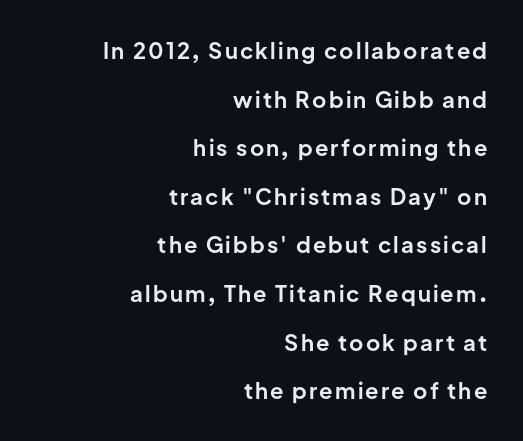
The image shows 22 px bold type, upright; set right-aligned, loose line spacing (2.21x), not underlined.
